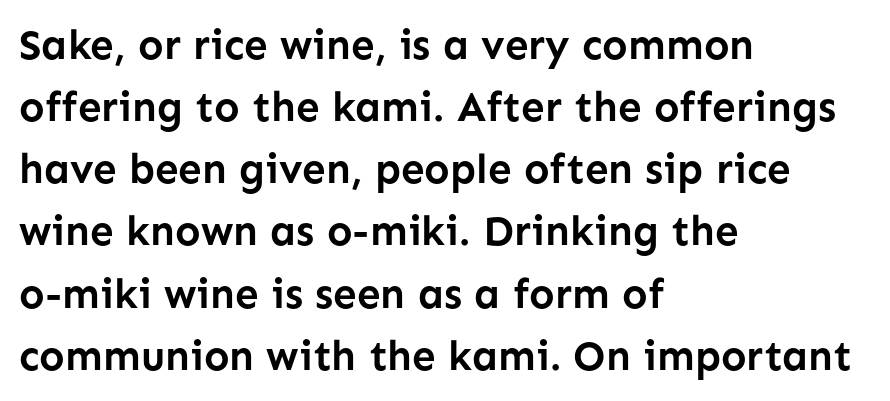
Horizontal bands of white between lines are of average thickness. Lines of text with bare space underneath. Characters remain perfectly vertical along every line. The letters are bold, with thick, heavy strokes. The lines are quadded left.
